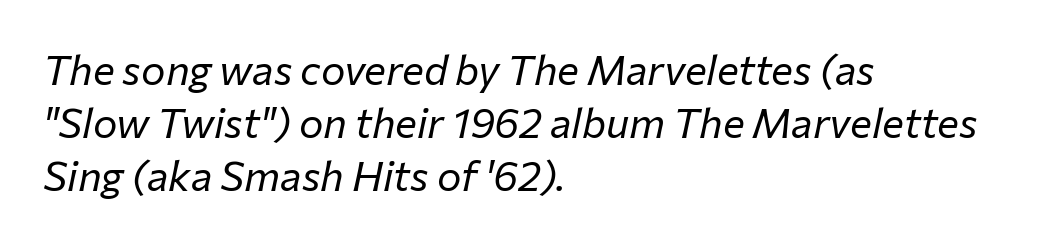
The image shows 41 px regular-weight type, italic (leaning right); set left-aligned, normal line spacing (1.29x), normal letter spacing, not underlined; low stroke contrast and a medium x-height.
